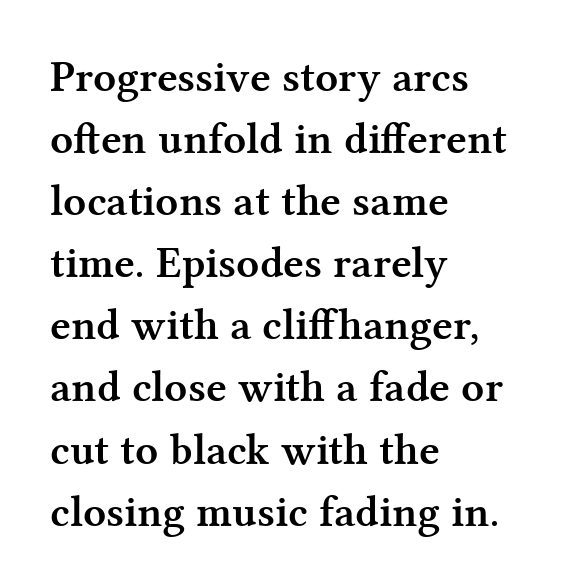
{"serif": "yes", "italic": "no", "bold": "yes", "weight": "semibold", "width": "normal", "stroke_contrast": "medium", "x_height": "medium", "monospaced": "no", "underline": "no", "align": "left", "line_spacing": "normal", "line_spacing_ratio": 1.38, "letter_spacing": "normal", "letter_spacing_em": 0.0, "glyph_px": 45}
